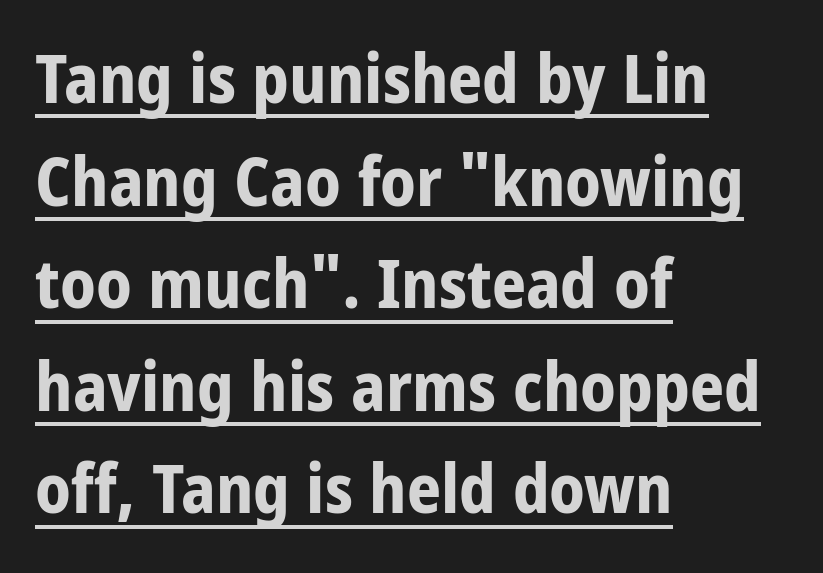
Q: Is the text bold? A: Yes.
Q: Is the text italic (slanted)? A: No, it is upright.
Q: Is the typeface a serif or a sans-serif typeface? A: Sans-serif.
Q: Is the text underlined? A: Yes.
Q: How is the paragraph aligned? A: Left-aligned.
Q: Is the spacing between letters normal or unusually wide? A: Normal.
Q: Is the spacing between lines tight, normal or loose? A: Normal.
Q: Width (condensed, normal, or wide)? A: Condensed.
Q: Stroke contrast? A: Low.
Q: x-height? A: Large.
Q: Monospaced? A: No.
